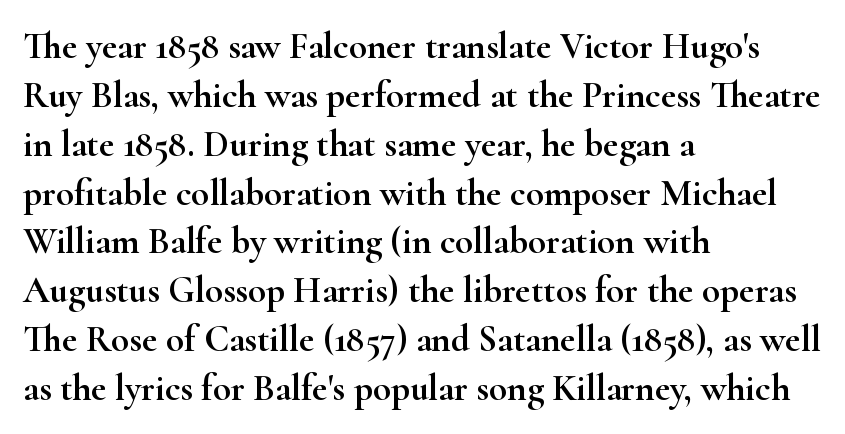
Q: Is the text italic (slanted)? A: No, it is upright.
Q: Is the typeface a serif or a sans-serif typeface? A: Serif.
Q: Is the text underlined? A: No.
Q: How is the paragraph aligned? A: Left-aligned.
Q: Is the spacing between letters normal or unusually wide? A: Normal.
Q: Is the spacing between lines tight, normal or loose? A: Normal.
Q: Width (condensed, normal, or wide)? A: Wide.
Q: Stroke contrast? A: High.
Q: x-height? A: Small.
Q: Monospaced? A: No.
